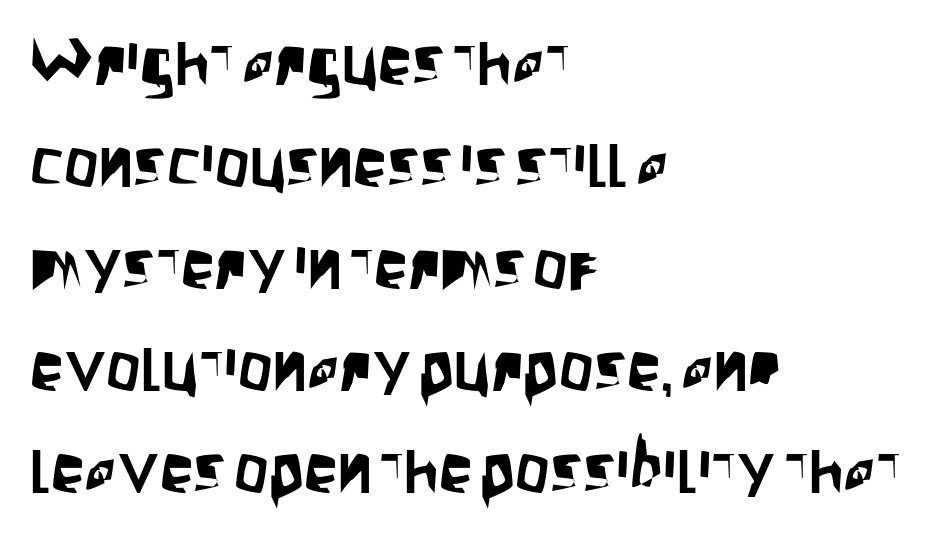
The image shows 68 px condensed sans-serif type, upright; set left-aligned, normal line spacing (1.5x), normal letter spacing, not underlined; low stroke contrast and a large x-height.
